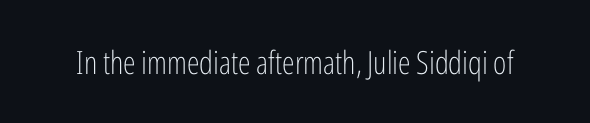
Descender tails drop into unmarked territory. Font category for this specimen: sans-serif. If you drew a line through each stem, it would be perfectly vertical. Nothing unusual about the tracking: characters are spaced as the font intends.
